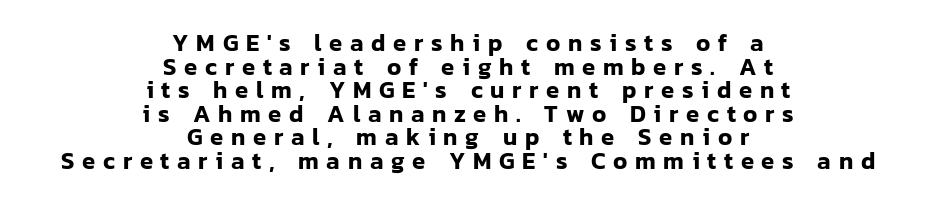
Q: Is the text italic (slanted)? A: No, it is upright.
Q: Is the text underlined? A: No.
Q: How is the paragraph aligned? A: Centered.
Q: Is the spacing between letters normal or unusually wide? A: Unusually wide.
Q: Is the spacing between lines tight, normal or loose? A: Tight.
